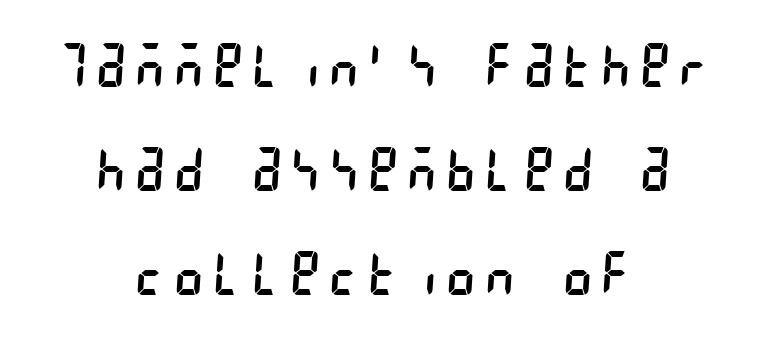
The image shows 59 px regular-weight, condensed sans-serif type; set centered, line spacing 1.76x, not underlined; low stroke contrast and a large x-height.
